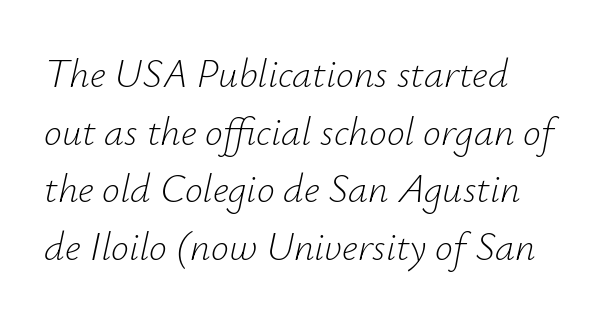
{"italic": "yes", "lean": "right", "slant_degrees": 12, "bold": "no", "weight": "light", "width": "normal", "stroke_contrast": "low", "x_height": "small", "monospaced": "no", "underline": "no", "align": "left", "line_spacing": "normal", "line_spacing_ratio": 1.44, "letter_spacing": "normal", "letter_spacing_em": 0.0, "glyph_px": 40}
